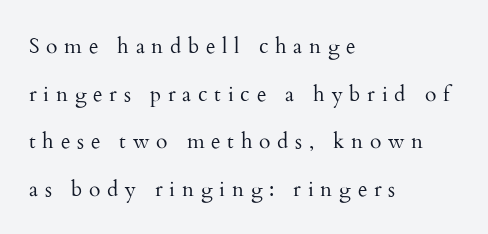
Words appear elongated and porous because spacing is wide. The cut favours lightness, reaching ordinary text weight at its darkest. Line starts are locked; line ends wander. Summary of vertical rhythm: relaxed, with wide interline spacing.
